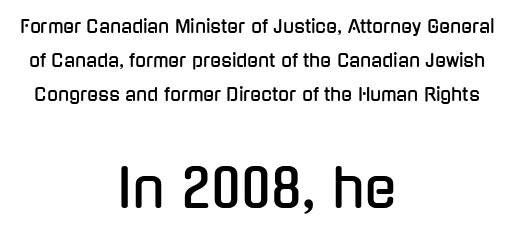
{"serif": "no", "italic": "no", "width": "condensed", "stroke_contrast": "low", "x_height": "medium", "monospaced": "no", "underline": "no", "align": "center", "line_spacing": "loose", "line_spacing_ratio": 1.9, "letter_spacing": "normal", "letter_spacing_em": 0.0, "larger_block": "second", "size_ratio": 2.94, "glyph_px": 53}
